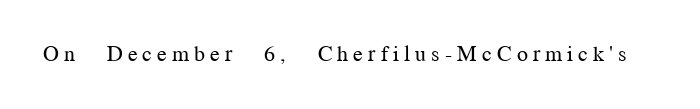
Substantial extra tracking has been applied to these lines. Each row of text sits above clean, open space. Nothing heavy about these letters — not bold at all. Ordinary non-slanted type is in use.
